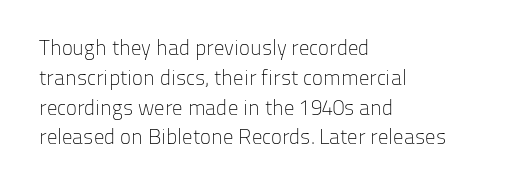
The image shows 21 px text type, upright; set left-aligned, normal line spacing (1.42x), normal letter spacing, not underlined.
